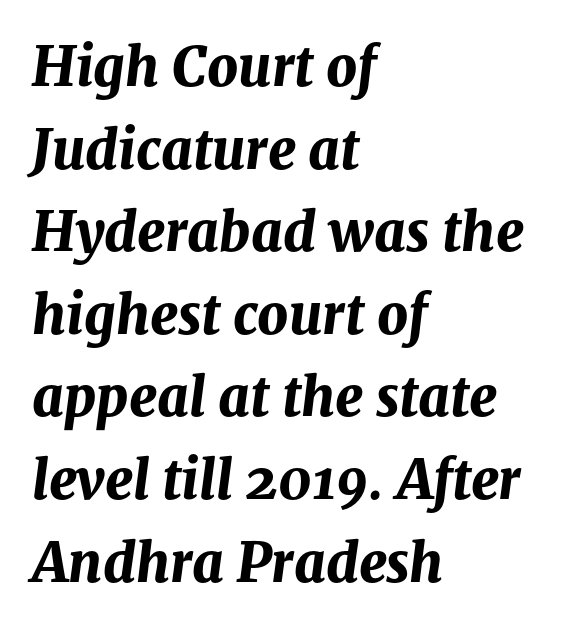
The image shows 54 px bold type, italic (leaning right); set left-aligned, normal line spacing (1.53x), normal letter spacing, not underlined; medium stroke contrast and a medium x-height.
